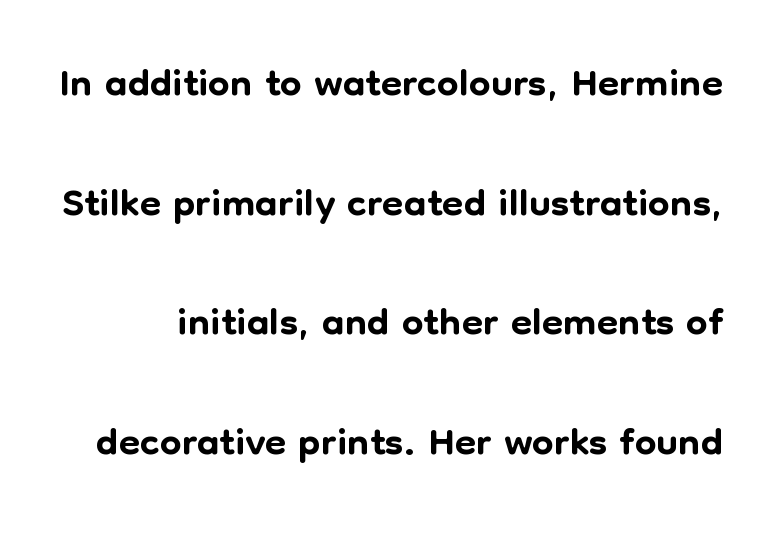
The image shows 61 px sans-serif type, upright; set loose line spacing (1.96x), normal letter spacing, not underlined; low stroke contrast and a medium x-height.
